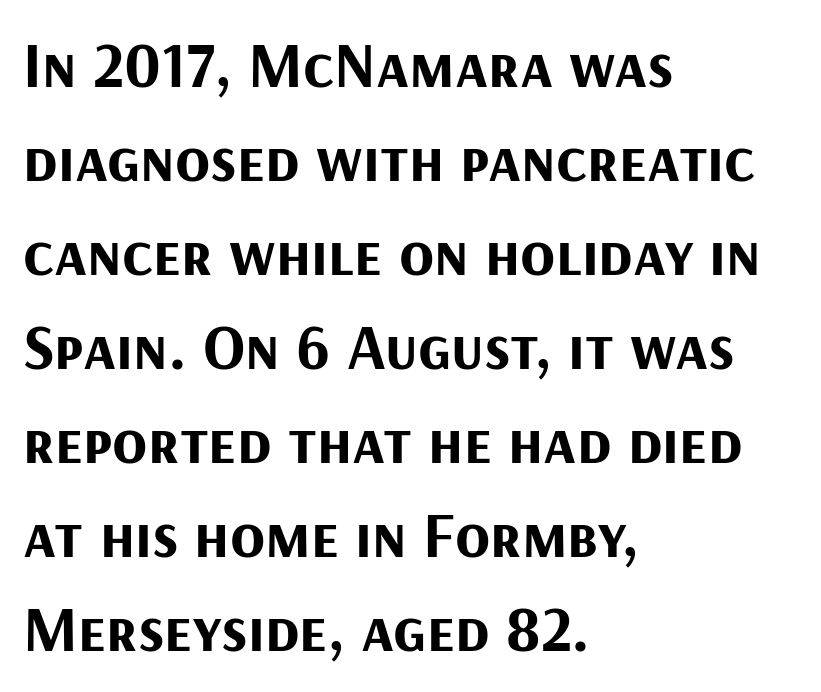
Q: Is the text bold? A: Yes.
Q: Is the text italic (slanted)? A: No, it is upright.
Q: Is the typeface a serif or a sans-serif typeface? A: Sans-serif.
Q: Is the text underlined? A: No.
Q: How is the paragraph aligned? A: Left-aligned.
Q: Is the spacing between letters normal or unusually wide? A: Normal.
Q: Is the spacing between lines tight, normal or loose? A: Normal.
Q: Width (condensed, normal, or wide)? A: Normal.
Q: Stroke contrast? A: Medium.
Q: x-height? A: Medium.
Q: Monospaced? A: No.
